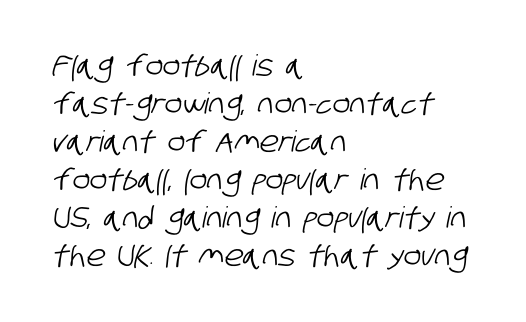
{"serif": "no", "width": "condensed", "stroke_contrast": "low", "x_height": "large", "monospaced": "no", "underline": "no", "align": "left", "line_spacing": "normal", "line_spacing_ratio": 1.31, "letter_spacing": "normal", "letter_spacing_em": 0.0, "glyph_px": 29}
